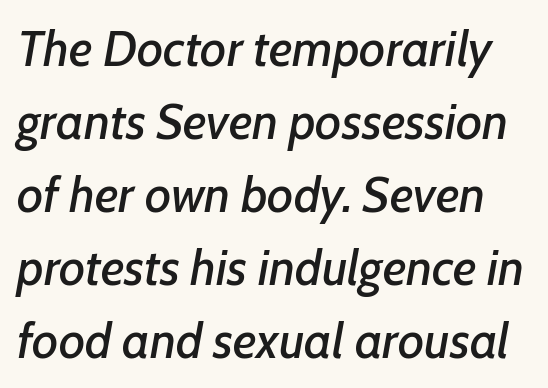
Q: Is the text italic (slanted)? A: Yes, it leans right by about 7 degrees.
Q: Is the text underlined? A: No.
Q: Is the spacing between letters normal or unusually wide? A: Normal.
Q: Is the spacing between lines tight, normal or loose? A: Normal.
Q: Width (condensed, normal, or wide)? A: Normal.
Q: Stroke contrast? A: Low.
Q: x-height? A: Medium.
Q: Monospaced? A: No.
